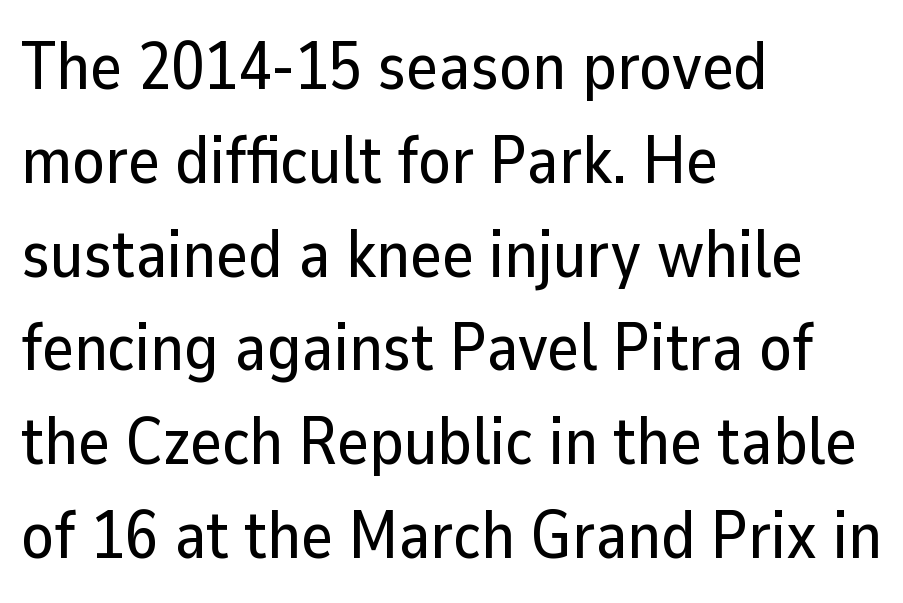
The image shows 67 px sans-serif type, upright; set left-aligned, normal line spacing (1.4x), normal letter spacing, not underlined; low stroke contrast and a medium x-height.
